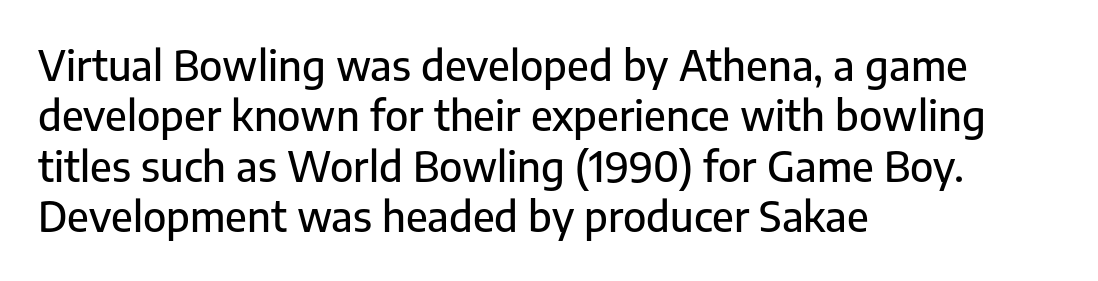
What stands out about the letter spacing? Nothing — it is the standard amount. Every stem runs plumb, perpendicular to the baseline. Do the characters align in a grid? No, the font is proportional. Font category for this specimen: sans-serif. Decoration check: the copy has no underline.
